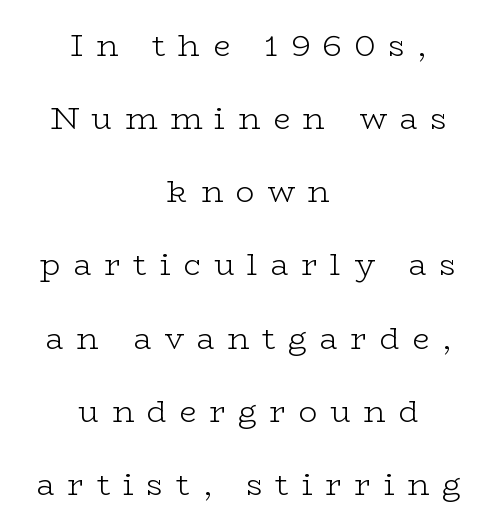
{"serif": "yes", "italic": "no", "bold": "no", "weight": "light", "width": "wide", "stroke_contrast": "low", "x_height": "medium", "monospaced": "no", "underline": "no", "align": "center", "line_spacing": "loose", "line_spacing_ratio": 2.36, "letter_spacing": "wide", "letter_spacing_em": 0.41, "glyph_px": 31}
